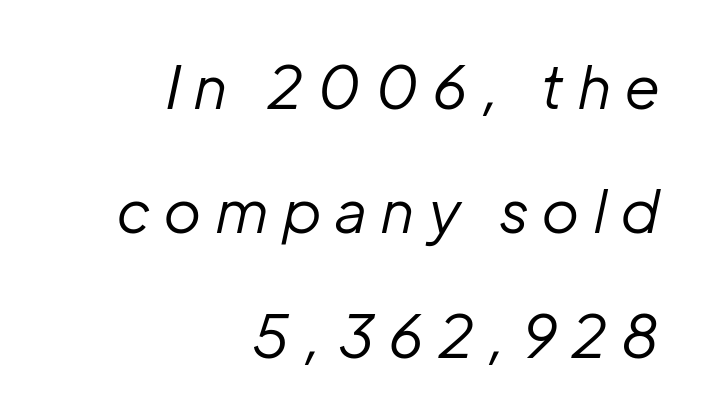
{"italic": "yes", "lean": "right", "slant_degrees": 12, "bold": "no", "weight": "regular", "width": "normal", "stroke_contrast": "low", "x_height": "medium", "monospaced": "no", "underline": "no", "align": "right", "line_spacing": "loose", "line_spacing_ratio": 2.11, "letter_spacing": "wide", "letter_spacing_em": 0.25, "glyph_px": 59}
